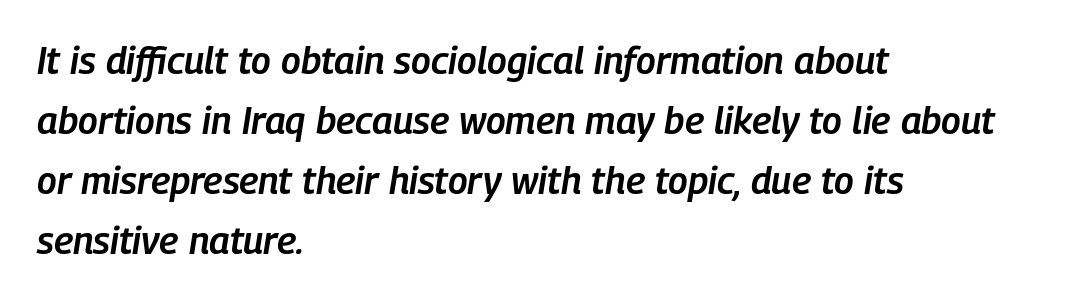
The image shows 38 px semibold, condensed type, italic (leaning right); set left-aligned, normal line spacing (1.58x), normal letter spacing, not underlined; low stroke contrast and a medium x-height.
